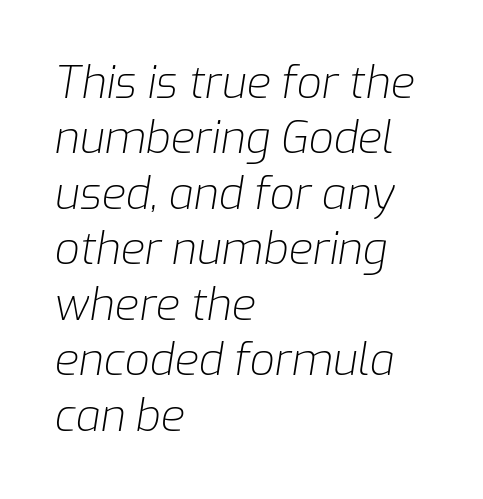
Q: Is the text bold? A: No.
Q: Is the text italic (slanted)? A: Yes, it leans right by about 9 degrees.
Q: Is the text underlined? A: No.
Q: How is the paragraph aligned? A: Left-aligned.
Q: Is the spacing between letters normal or unusually wide? A: Normal.
Q: Is the spacing between lines tight, normal or loose? A: Normal.
Q: Width (condensed, normal, or wide)? A: Normal.
Q: Stroke contrast? A: Low.
Q: x-height? A: Medium.
Q: Monospaced? A: No.
